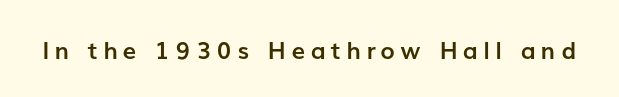
Q: Is the text bold? A: Yes.
Q: Is the text italic (slanted)? A: No, it is upright.
Q: Is the text underlined? A: No.
Q: Is the spacing between letters normal or unusually wide? A: Unusually wide.
